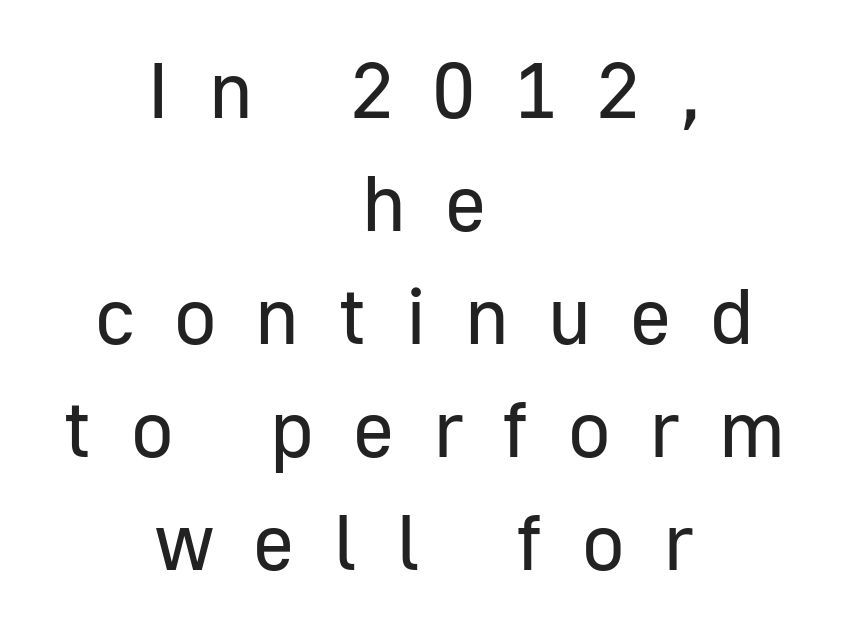
{"serif": "no", "italic": "no", "bold": "no", "weight": "regular", "width": "normal", "stroke_contrast": "low", "x_height": "medium", "monospaced": "no", "underline": "no", "align": "center", "line_spacing": "normal", "line_spacing_ratio": 1.43, "letter_spacing": "wide", "letter_spacing_em": 0.49, "glyph_px": 79}
